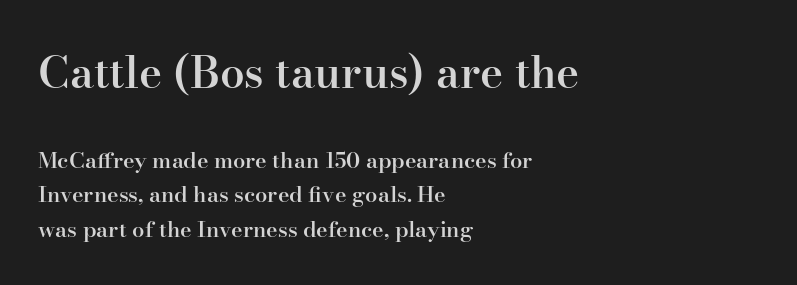
{"serif": "yes", "italic": "no", "bold": "semi", "weight": "semibold", "width": "normal", "stroke_contrast": "high", "x_height": "small", "monospaced": "no", "underline": "no", "align": "left", "line_spacing": "normal", "line_spacing_ratio": 1.58, "letter_spacing": "normal", "letter_spacing_em": 0.0, "larger_block": "first", "size_ratio": 2.0, "glyph_px": 44}
